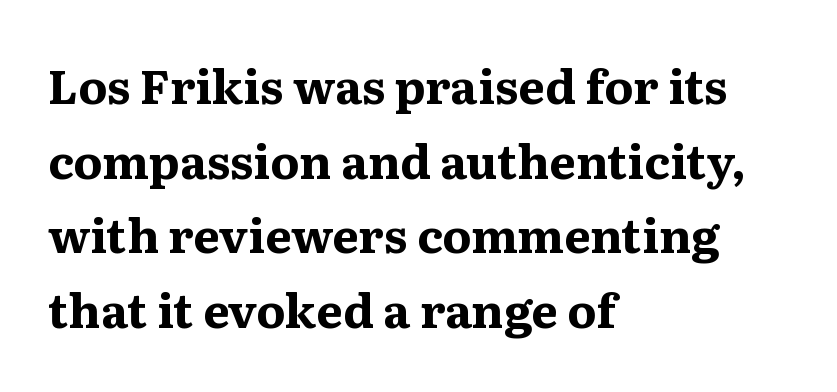
The space between consecutive lines is moderate. Nobody drew a line under any word here. Horizontally, the lines are justified to the leading edge only. Does extra space separate the letters? No, they use regular spacing.
